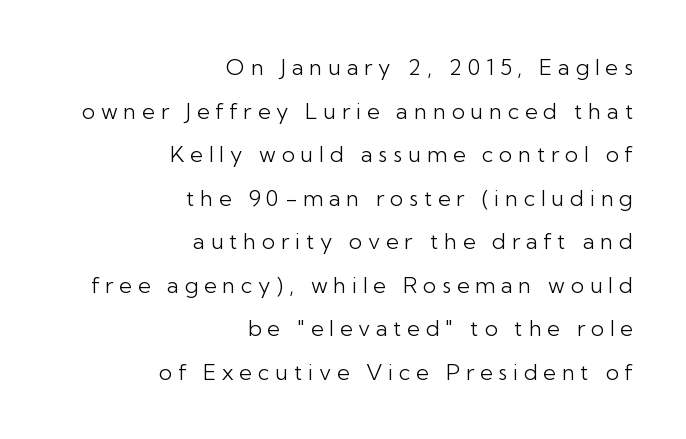
Line spacing here is loose. Right-aligned paragraph, ragged on the left. Unmarked baselines from the first word to the last. Students, note that the glyphs here are deliberately spaced far apart. The letters stand straight up with perfectly vertical stems. Letters have the restrained weight of plain body copy at most.
